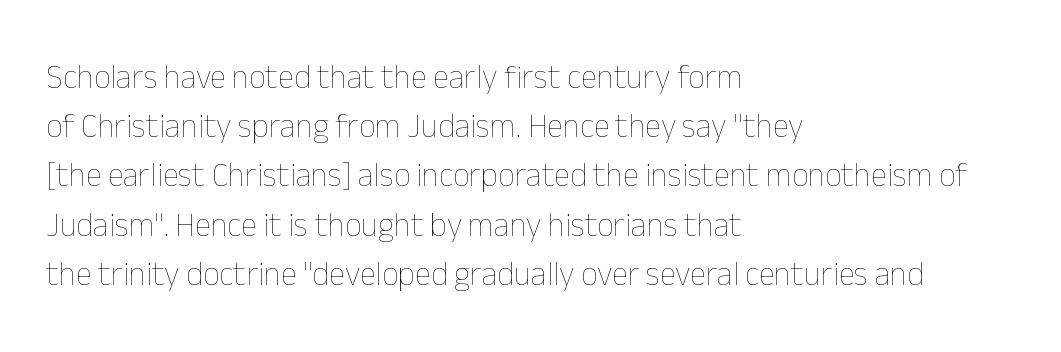
Q: Is the text bold? A: No.
Q: Is the text italic (slanted)? A: No, it is upright.
Q: Is the text underlined? A: No.
Q: How is the paragraph aligned? A: Left-aligned.
Q: Is the spacing between letters normal or unusually wide? A: Normal.
Q: Is the spacing between lines tight, normal or loose? A: Normal.
Q: Width (condensed, normal, or wide)? A: Normal.
Q: Stroke contrast? A: Low.
Q: x-height? A: Medium.
Q: Monospaced? A: No.
